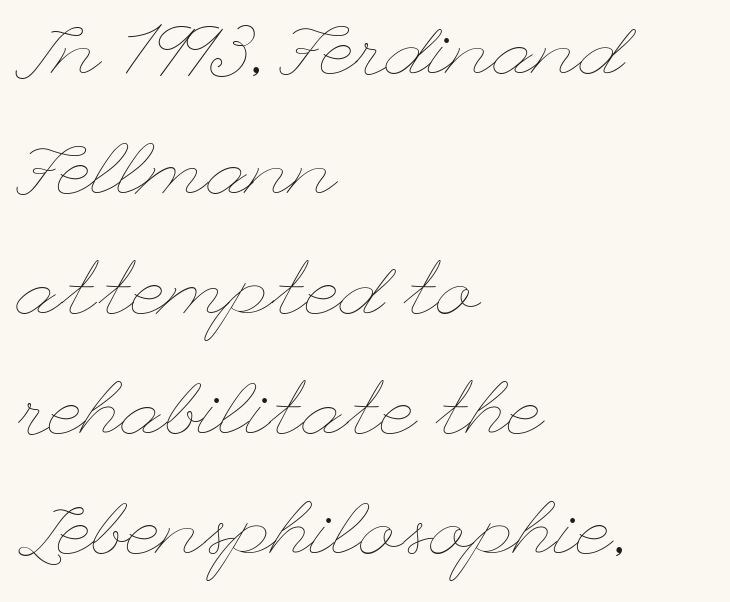
Q: Is the text bold? A: No.
Q: Is the text italic (slanted)? A: Yes.
Q: Is the text underlined? A: No.
Q: How is the paragraph aligned? A: Left-aligned.
Q: Is the spacing between letters normal or unusually wide? A: Normal.
Q: Is the spacing between lines tight, normal or loose? A: Normal.
Q: Width (condensed, normal, or wide)? A: Wide.
Q: Stroke contrast? A: Low.
Q: x-height? A: Small.
